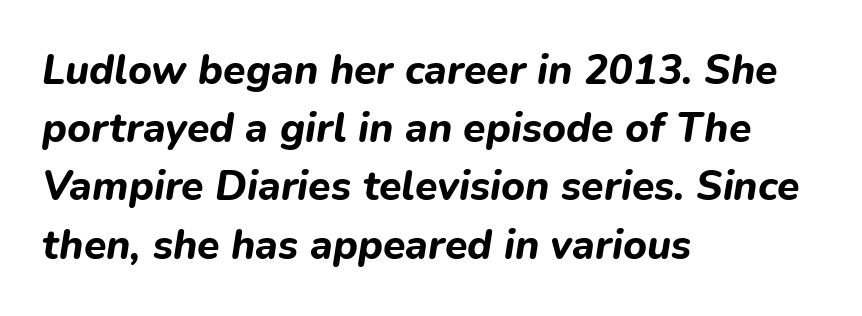
The image shows 41 px bold type, italic (leaning right); set left-aligned, normal line spacing (1.42x), normal letter spacing, not underlined; low stroke contrast and a medium x-height.
